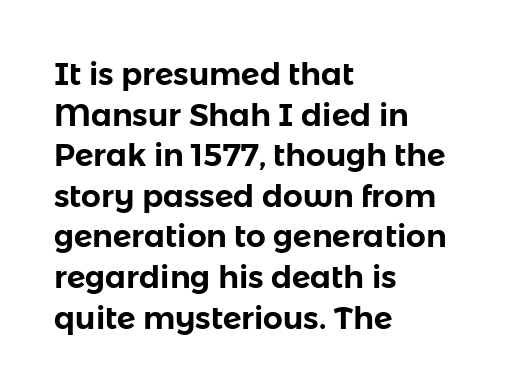
{"serif": "no", "italic": "no", "width": "normal", "stroke_contrast": "low", "x_height": "medium", "monospaced": "no", "underline": "no", "align": "left", "line_spacing": "normal", "line_spacing_ratio": 1.31, "letter_spacing": "normal", "letter_spacing_em": 0.0, "glyph_px": 31}
